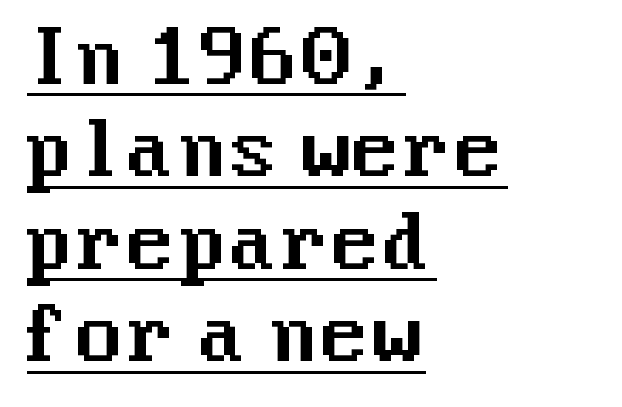
Q: Is the text italic (slanted)? A: No, it is upright.
Q: Is the typeface a serif or a sans-serif typeface? A: Sans-serif.
Q: Is the text underlined? A: Yes.
Q: How is the paragraph aligned? A: Left-aligned.
Q: Is the spacing between letters normal or unusually wide? A: Normal.
Q: Is the spacing between lines tight, normal or loose? A: Normal.
Q: Width (condensed, normal, or wide)? A: Normal.
Q: Stroke contrast? A: Medium.
Q: x-height? A: Medium.
